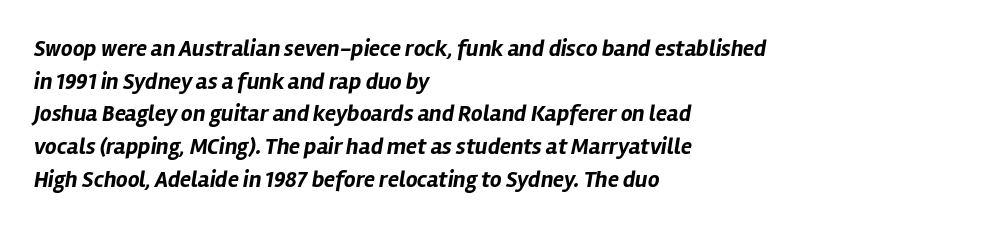
Q: Is the text bold? A: Yes.
Q: Is the text italic (slanted)? A: Yes, it leans right by about 12 degrees.
Q: Is the text underlined? A: No.
Q: How is the paragraph aligned? A: Left-aligned.
Q: Is the spacing between letters normal or unusually wide? A: Normal.
Q: Is the spacing between lines tight, normal or loose? A: Normal.
